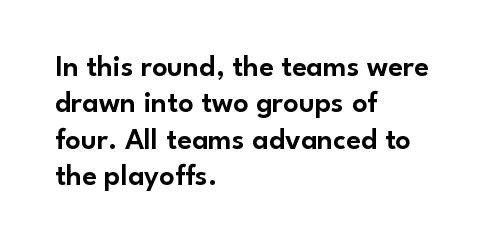
{"serif": "no", "italic": "no", "width": "normal", "stroke_contrast": "low", "x_height": "small", "monospaced": "no", "underline": "no", "align": "left", "line_spacing_ratio": 1.21, "letter_spacing": "normal", "letter_spacing_em": 0.0, "glyph_px": 30}
